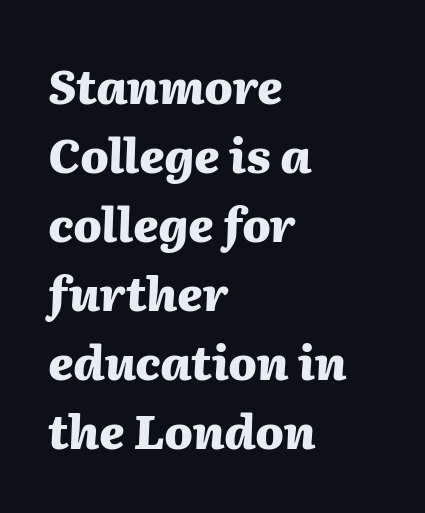
The image shows 47 px heavy type, italic (leaning right); set left-aligned, normal line spacing (1.47x), normal letter spacing, not underlined; medium stroke contrast and a medium x-height.
